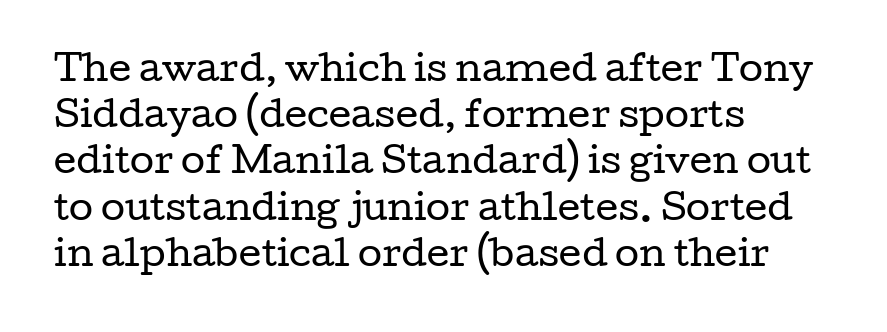
{"serif": "yes", "italic": "no", "bold": "no", "weight": "regular", "width": "wide", "stroke_contrast": "low", "x_height": "medium", "monospaced": "no", "underline": "no", "align": "left", "line_spacing": "normal", "line_spacing_ratio": 1.32, "letter_spacing": "normal", "letter_spacing_em": 0.0, "glyph_px": 35}
